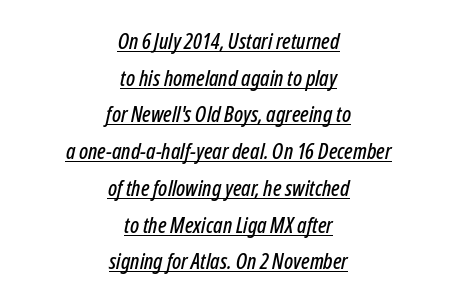
Students, observe the line beneath the letters — that is underlining. Default kerning and tracking; the words read as compact shapes. Leftover space on each line is divided equally before and after the words. The passage shown stacks its lines at a standard gap. Does the lettering tilt? It does — this is italic.
